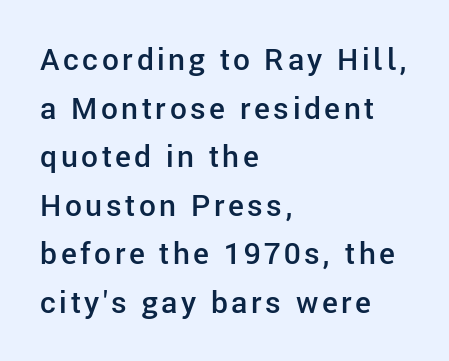
Q: Is the text bold? A: Semi-bold.
Q: Is the text italic (slanted)? A: No, it is upright.
Q: Is the typeface a serif or a sans-serif typeface? A: Sans-serif.
Q: Is the text underlined? A: No.
Q: How is the paragraph aligned? A: Left-aligned.
Q: Is the spacing between lines tight, normal or loose? A: Normal.
Q: Width (condensed, normal, or wide)? A: Normal.
Q: Stroke contrast? A: Low.
Q: x-height? A: Medium.
Q: Monospaced? A: No.
